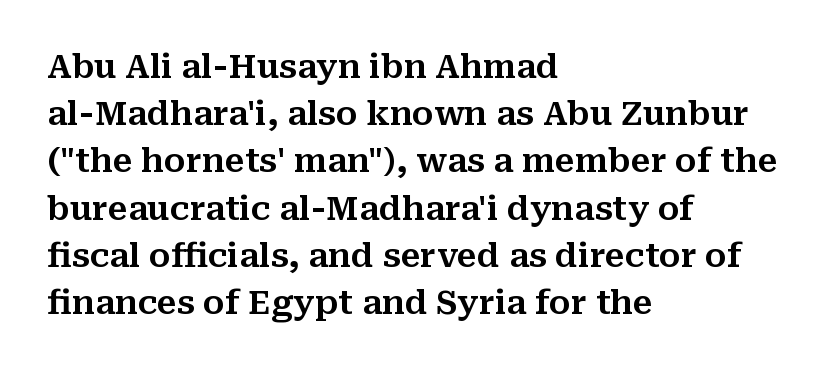
Q: Is the text italic (slanted)? A: No, it is upright.
Q: Is the typeface a serif or a sans-serif typeface? A: Serif.
Q: Is the text underlined? A: No.
Q: How is the paragraph aligned? A: Left-aligned.
Q: Is the spacing between letters normal or unusually wide? A: Normal.
Q: Is the spacing between lines tight, normal or loose? A: Normal.
Q: Width (condensed, normal, or wide)? A: Normal.
Q: Stroke contrast? A: Medium.
Q: x-height? A: Medium.
Q: Monospaced? A: No.
